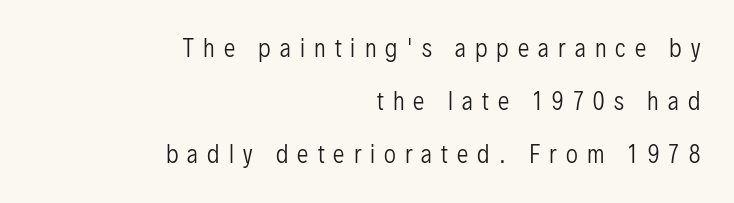
The image shows 23 px text type, upright; set right-aligned, loose line spacing (2.31x), unusually wide letter spacing (+0.4 em), not underlined.
